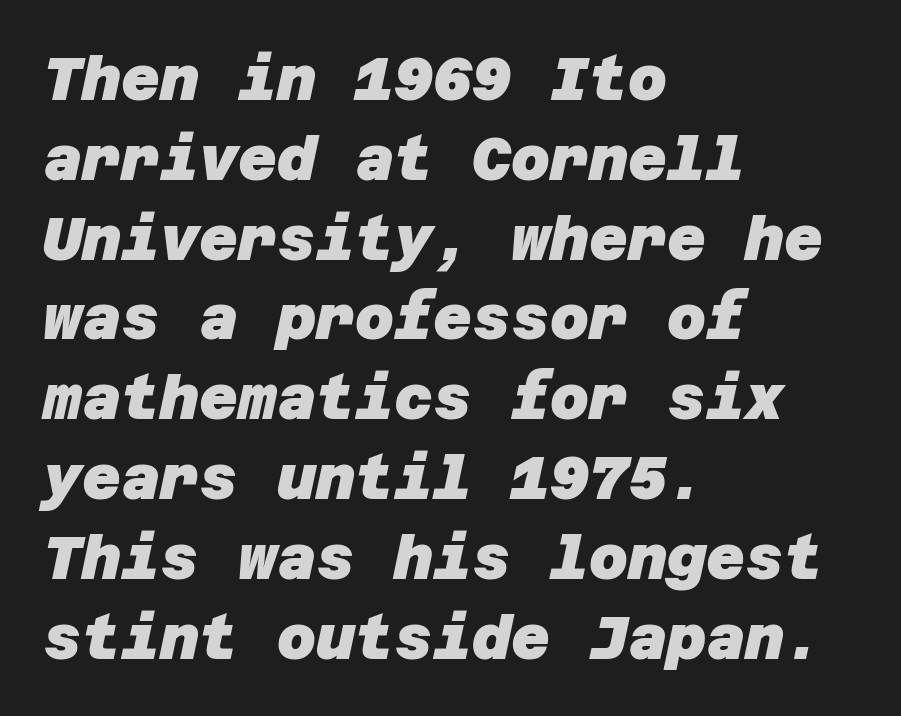
{"serif": "no", "bold": "yes", "weight": "heavy", "width": "normal", "stroke_contrast": "low", "x_height": "large", "underline": "no", "align": "left", "line_spacing": "normal", "line_spacing_ratio": 1.33, "letter_spacing": "normal", "letter_spacing_em": 0.0, "glyph_px": 60}
